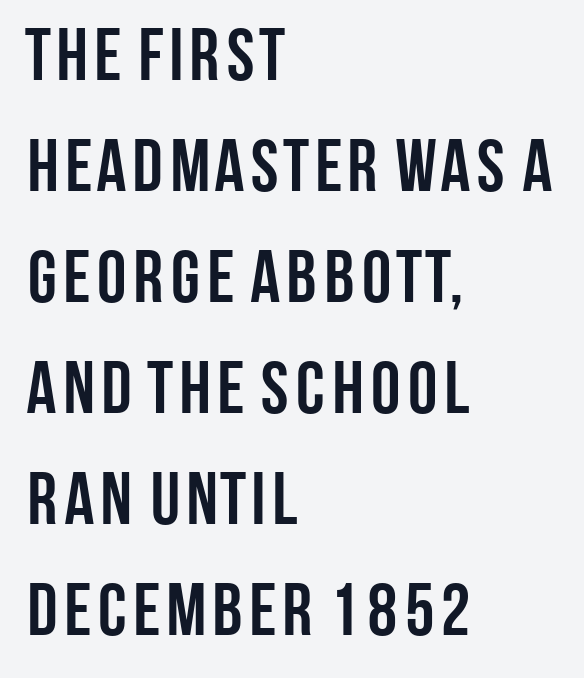
Letters rest on an invisible, unmarked baseline. What's the leading like? Ordinary, nothing unusual. Layout note: lines flush left. Compared with typical body copy, the letter spacing here is the same.
